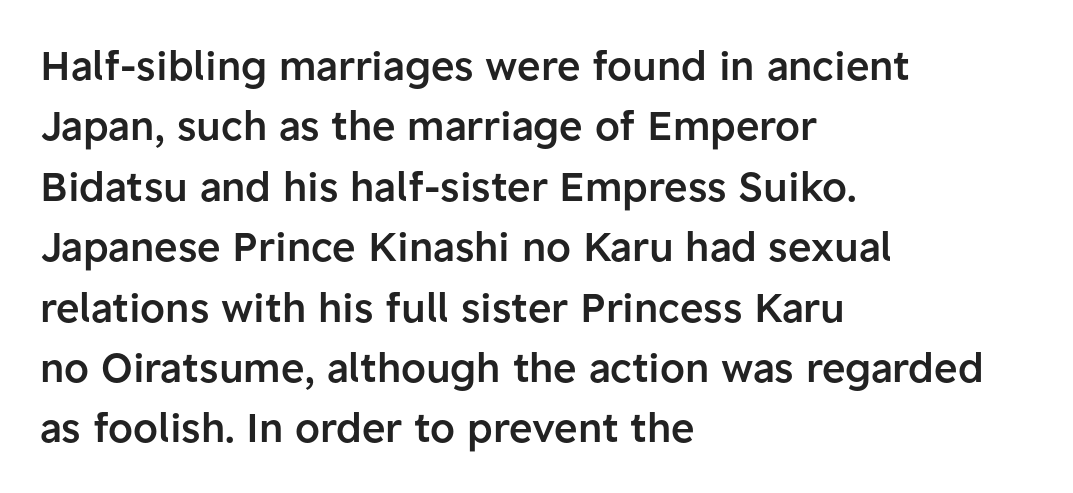
The image shows 40 px semibold sans-serif type, upright; set left-aligned, normal line spacing (1.51x), normal letter spacing, not underlined; low stroke contrast and a medium x-height.
